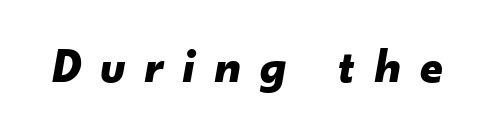
{"italic": "yes", "lean": "right", "slant_degrees": 10, "bold": "yes", "weight": "bold", "width": "normal", "stroke_contrast": "low", "x_height": "small", "monospaced": "no", "underline": "no", "letter_spacing": "wide", "letter_spacing_em": 0.39, "glyph_px": 49}
